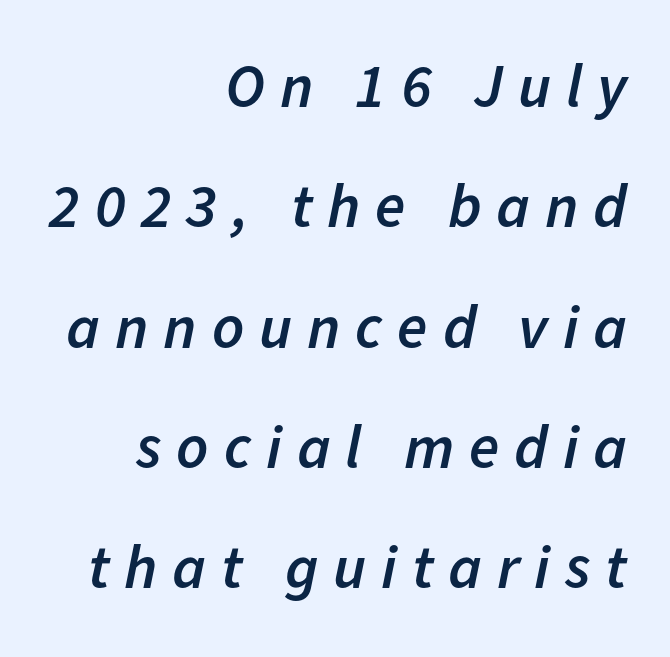
The image shows 62 px semibold type, italic (leaning right); set right-aligned, loose line spacing (1.94x), unusually wide letter spacing (+0.24 em), not underlined; low stroke contrast and a medium x-height.
